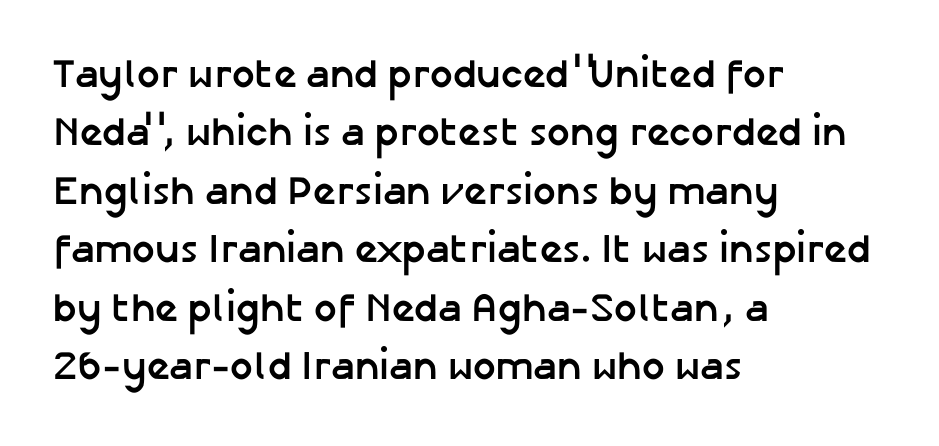
Q: Is the text bold? A: Yes.
Q: Is the text italic (slanted)? A: No, it is upright.
Q: Is the typeface a serif or a sans-serif typeface? A: Sans-serif.
Q: Is the text underlined? A: No.
Q: How is the paragraph aligned? A: Left-aligned.
Q: Is the spacing between letters normal or unusually wide? A: Normal.
Q: Is the spacing between lines tight, normal or loose? A: Normal.
Q: Width (condensed, normal, or wide)? A: Normal.
Q: Stroke contrast? A: Low.
Q: x-height? A: Medium.
Q: Monospaced? A: No.
